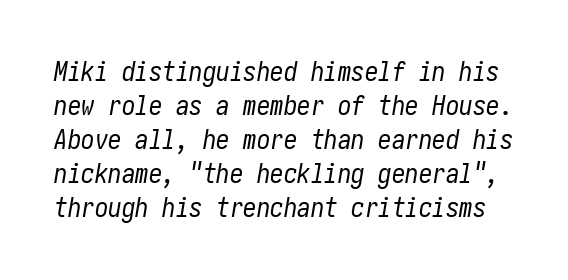
The image shows 27 px text type, italic (leaning right); set normal line spacing (1.26x), normal letter spacing, not underlined.
